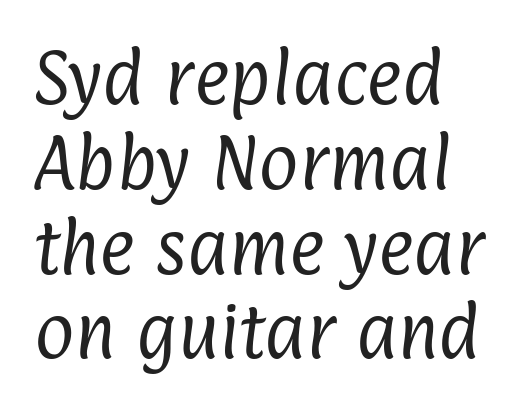
The image shows 61 px regular-weight, condensed sans-serif type; set normal line spacing (1.39x), normal letter spacing, not underlined; low stroke contrast and a medium x-height.
